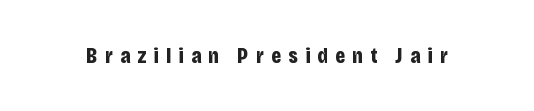
In terms of letterspacing, this is a distinctly airy, spread setting. Compared with an ordinary text face, these strokes are far heavier — a full bold. Decoration check: the copy has no underline. The letters stand straight up with perfectly vertical stems.
